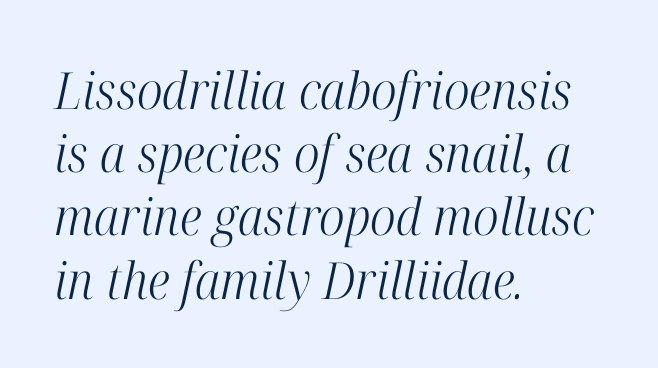
Q: Is the text bold? A: No.
Q: Is the text italic (slanted)? A: Yes, it leans right by about 12 degrees.
Q: Is the typeface a serif or a sans-serif typeface? A: Serif.
Q: Is the text underlined? A: No.
Q: How is the paragraph aligned? A: Left-aligned.
Q: Is the spacing between letters normal or unusually wide? A: Normal.
Q: Width (condensed, normal, or wide)? A: Condensed.
Q: Stroke contrast? A: High.
Q: x-height? A: Medium.
Q: Monospaced? A: No.
